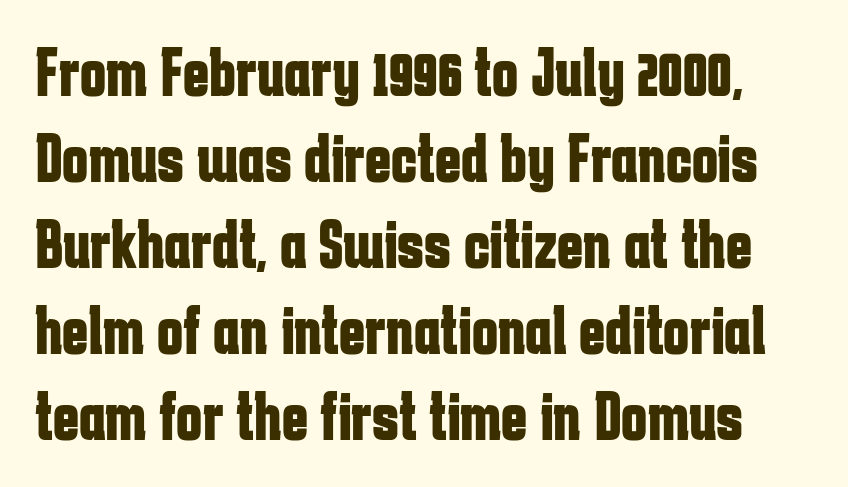
Q: Is the text bold? A: Yes.
Q: Is the text italic (slanted)? A: No, it is upright.
Q: Is the typeface a serif or a sans-serif typeface? A: Sans-serif.
Q: Is the text underlined? A: No.
Q: Is the spacing between letters normal or unusually wide? A: Normal.
Q: Width (condensed, normal, or wide)? A: Condensed.
Q: Stroke contrast? A: Low.
Q: x-height? A: Medium.
Q: Monospaced? A: No.
